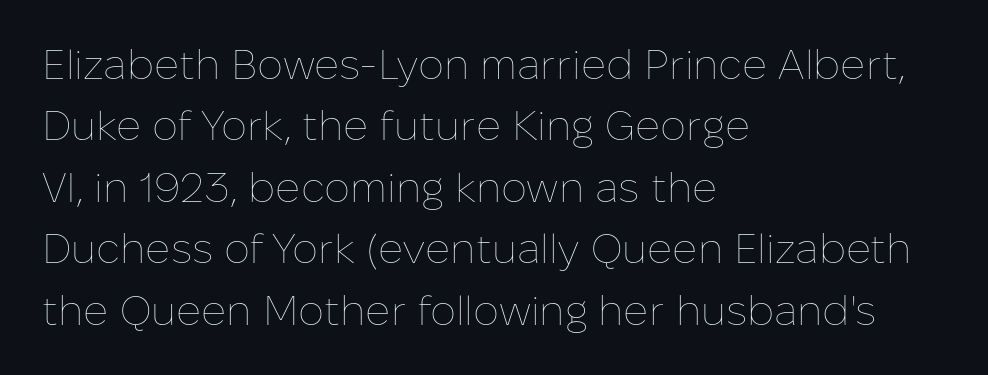
Q: Is the text bold? A: No.
Q: Is the text italic (slanted)? A: No, it is upright.
Q: Is the text underlined? A: No.
Q: How is the paragraph aligned? A: Left-aligned.
Q: Is the spacing between letters normal or unusually wide? A: Normal.
Q: Is the spacing between lines tight, normal or loose? A: Normal.
Q: Width (condensed, normal, or wide)? A: Normal.
Q: Stroke contrast? A: Low.
Q: x-height? A: Medium.
Q: Monospaced? A: No.
